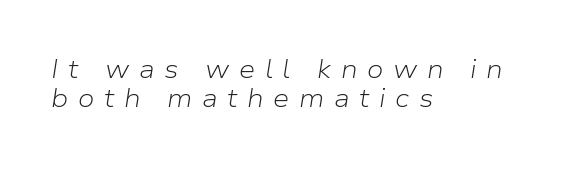
{"italic": "yes", "lean": "right", "slant_degrees": 9, "bold": "no", "underline": "no", "align": "left", "line_spacing": "tight", "line_spacing_ratio": 1.13, "letter_spacing": "wide", "letter_spacing_em": 0.37, "glyph_px": 26}
